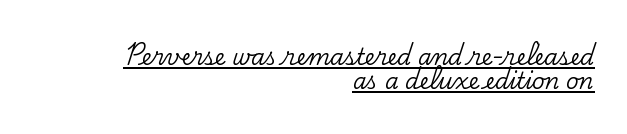
{"underline": "yes", "align": "right", "line_spacing": "tight", "line_spacing_ratio": 1.08, "letter_spacing": "normal", "letter_spacing_em": 0.0, "glyph_px": 22}
